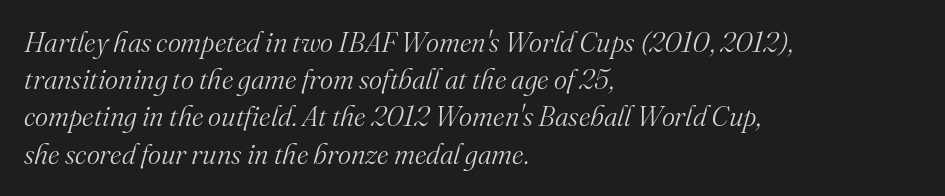
Q: Is the text bold? A: No.
Q: Is the text italic (slanted)? A: Yes, it leans right by about 16 degrees.
Q: Is the typeface a serif or a sans-serif typeface? A: Serif.
Q: Is the text underlined? A: No.
Q: How is the paragraph aligned? A: Left-aligned.
Q: Is the spacing between letters normal or unusually wide? A: Normal.
Q: Is the spacing between lines tight, normal or loose? A: Normal.
Q: Width (condensed, normal, or wide)? A: Normal.
Q: Stroke contrast? A: Medium.
Q: x-height? A: Small.
Q: Monospaced? A: No.
